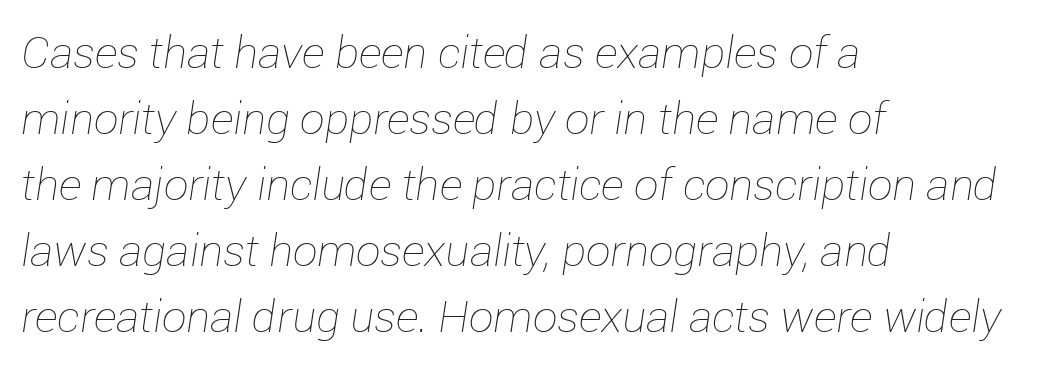
The letters advance in unequal steps, a hallmark of proportional type. Horizontal alignment here is leftward, the default for most running prose. Would a proofreader flag this as italicized? Yes. Does the leading feel generous? No, just average. The strip under each line holds only bare page. On a weight scale, this lands at 450 or below.
